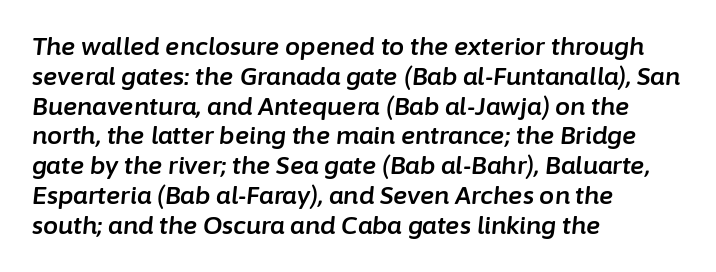
This rendering leaves character spacing at its baseline value. The gap between lines stays unmarked. All the whitespace from short lines collects on the right. If you drew a line through each stem, it would be angled.
